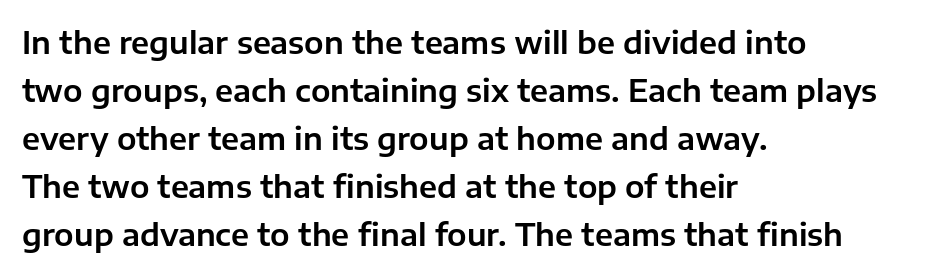
Posture: vertical. Check where the strokes stop: nothing finishes them off — pure sans. A typesetter would call this proportional, since set widths differ per character. The letterforms sit shoulder to shoulder at normal distance. In terms of leading, this rendering sits right in the middle. Underlining? Definitely not there.
